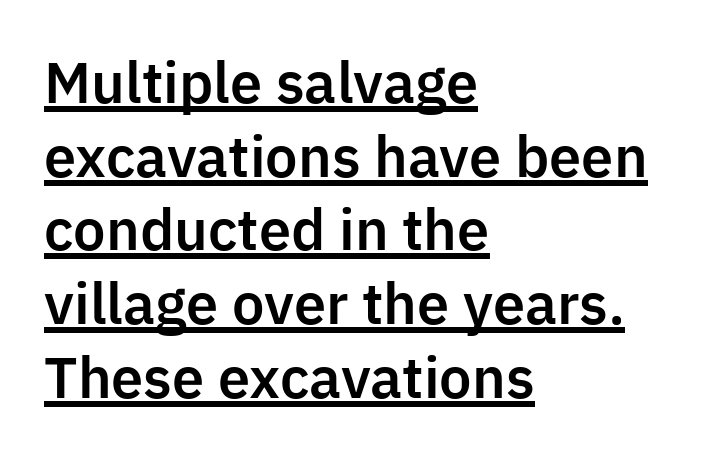
{"serif": "no", "italic": "no", "width": "normal", "stroke_contrast": "low", "x_height": "medium", "monospaced": "no", "underline": "yes", "align": "left", "line_spacing": "normal", "line_spacing_ratio": 1.34, "letter_spacing": "normal", "letter_spacing_em": 0.0, "glyph_px": 55}
